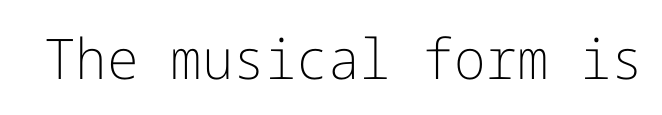
Q: Is the text bold? A: No.
Q: Is the text italic (slanted)? A: No, it is upright.
Q: Is the typeface a serif or a sans-serif typeface? A: Sans-serif.
Q: Is the text underlined? A: No.
Q: Is the spacing between letters normal or unusually wide? A: Normal.
Q: Width (condensed, normal, or wide)? A: Normal.
Q: Stroke contrast? A: Low.
Q: x-height? A: Medium.
